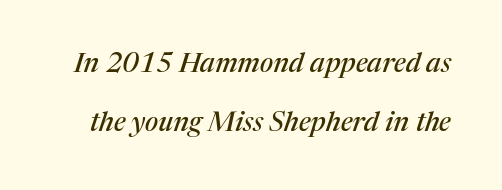
{"italic": "yes", "lean": "right", "slant_degrees": 17, "underline": "no", "line_spacing": "loose", "line_spacing_ratio": 2.2, "letter_spacing": "normal", "letter_spacing_em": 0.0, "glyph_px": 27}
